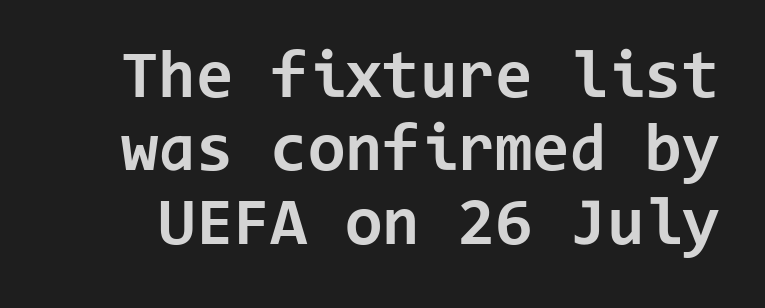
Is this a fixed-width face? Yes — each glyph sits in an identical cell. Set as a true bold cut, around the 700 mark. The specimen reads as upright at a glance. A typesetter would call this leading minimal, almost set solid.
